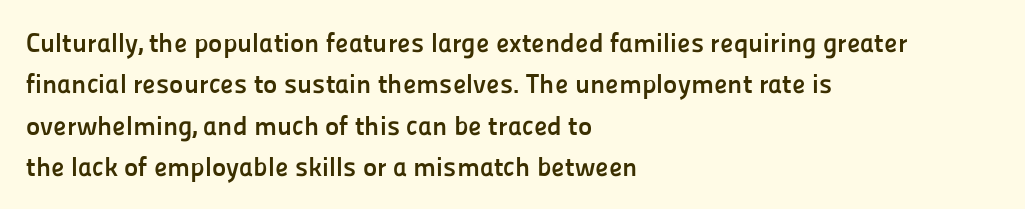
This block has exactly the height ordinary leading produces. The letterforms sit shoulder to shoulder at normal distance. On the weight axis this lands at bold, roughly 700. Line beginnings align vertically; line endings do not. A roman cut, with each character standing at attention.
